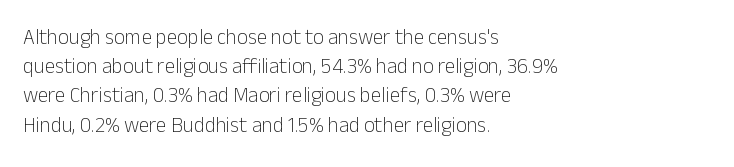
Tracking here is standard; glyphs follow each other at the usual distance. Heft: none added — not bold. These lines are set flush left with a ragged right edge. The letters stand straight up with perfectly vertical stems. Has an underline been added? It has not.
